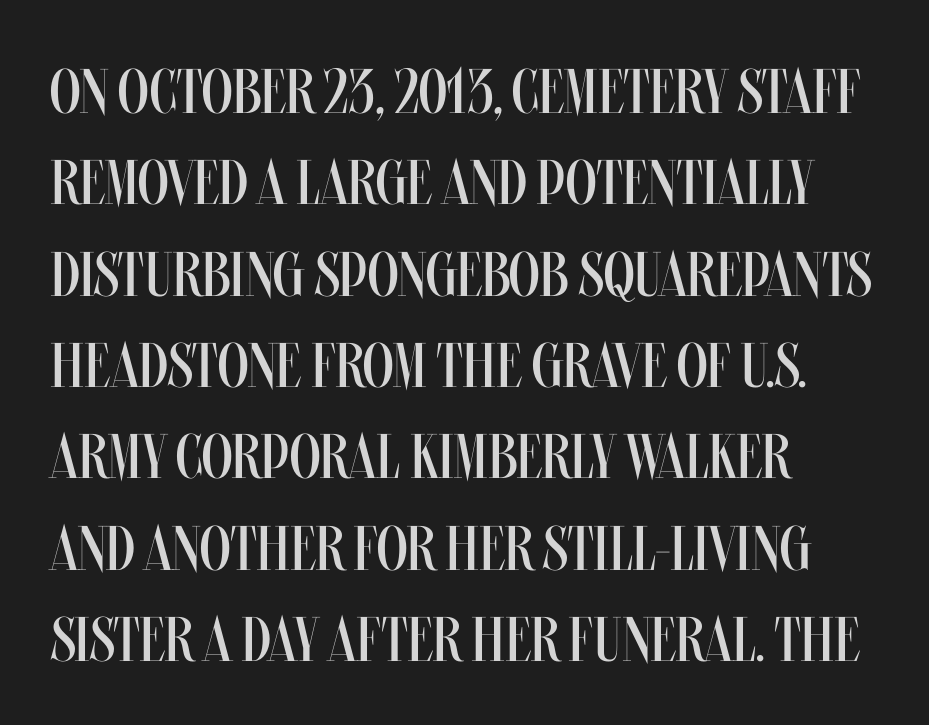
Type without underlining. Proportional: the letters do not fall into vertical columns. The font is comparable to plain body text, perhaps lighter. The rendering keeps characters at their native spacing.
